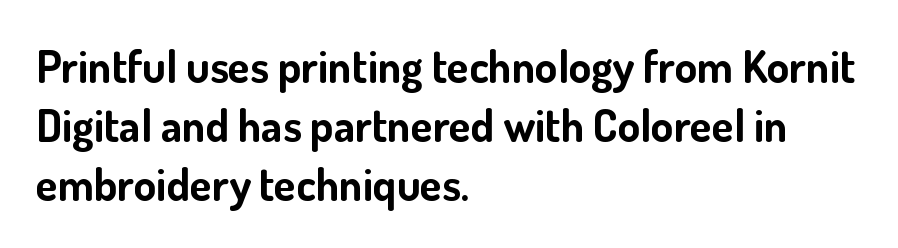
The passage shown is not underscored anywhere. Visually the block forms a straight wall on the left and a jagged coastline on the right. The face used here is proportionally spaced, like ordinary book or web type. Caption: bold face, heavy strokes.
